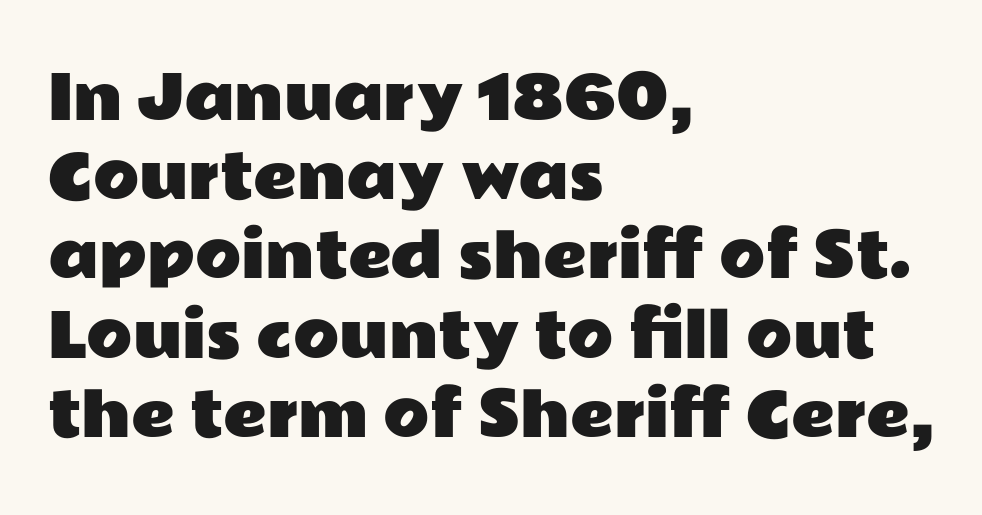
The image shows 60 px wide sans-serif type, upright; set left-aligned, normal line spacing (1.32x), normal letter spacing, not underlined; low stroke contrast and a medium x-height.
